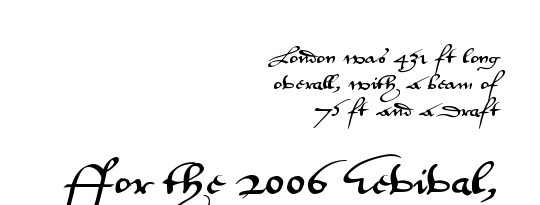
The image shows 36 px wide sans-serif type; set right-aligned, normal line spacing (1.46x), normal letter spacing, not underlined; the second (bottom) block is 2.0x larger; medium stroke contrast and a small x-height.
